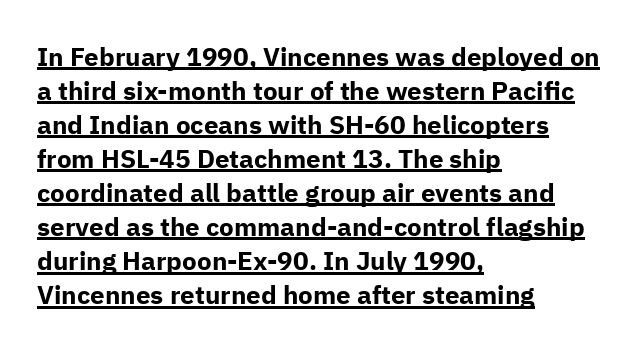
{"italic": "no", "bold": "yes", "underline": "yes", "align": "left", "line_spacing": "normal", "line_spacing_ratio": 1.31, "letter_spacing": "normal", "letter_spacing_em": 0.0, "glyph_px": 26}
